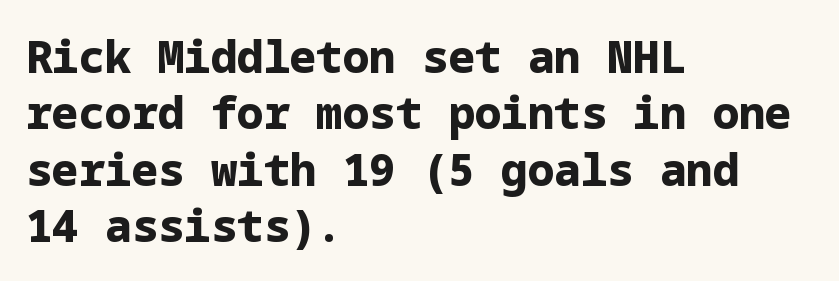
The image shows 44 px bold sans-serif type, upright; set left-aligned, normal line spacing (1.28x), normal letter spacing, not underlined; low stroke contrast and a medium x-height.
